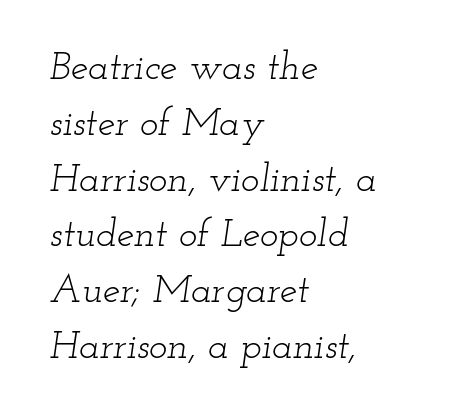
The image shows 39 px light, wide serif type, italic (leaning right); set left-aligned, normal line spacing (1.43x), normal letter spacing, not underlined; low stroke contrast and a small x-height.
